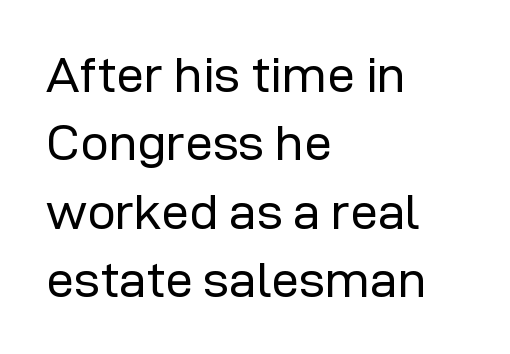
Q: Is the text bold? A: No.
Q: Is the text italic (slanted)? A: No, it is upright.
Q: Is the typeface a serif or a sans-serif typeface? A: Sans-serif.
Q: Is the text underlined? A: No.
Q: How is the paragraph aligned? A: Left-aligned.
Q: Is the spacing between letters normal or unusually wide? A: Normal.
Q: Is the spacing between lines tight, normal or loose? A: Normal.
Q: Width (condensed, normal, or wide)? A: Normal.
Q: Stroke contrast? A: Low.
Q: x-height? A: Medium.
Q: Monospaced? A: No.
